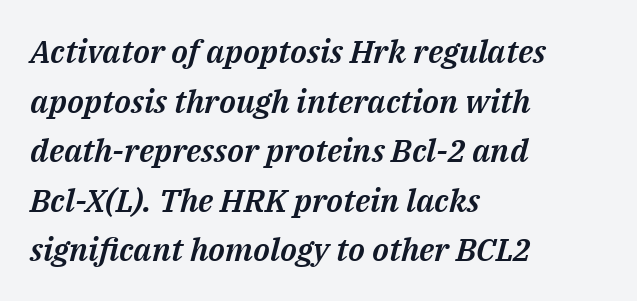
Q: Is the text italic (slanted)? A: Yes, it leans right by about 14 degrees.
Q: Is the text underlined? A: No.
Q: How is the paragraph aligned? A: Left-aligned.
Q: Is the spacing between letters normal or unusually wide? A: Normal.
Q: Is the spacing between lines tight, normal or loose? A: Normal.
Q: Width (condensed, normal, or wide)? A: Normal.
Q: Stroke contrast? A: Medium.
Q: x-height? A: Medium.
Q: Monospaced? A: No.
